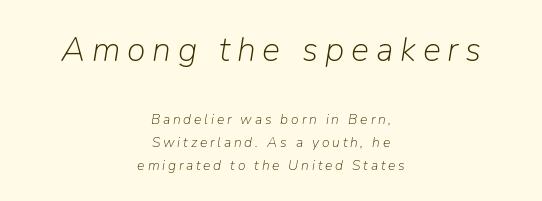
The lines in this sample share a center point and differ in where they start and stop. There's an unmistakable incline to the writing here. One glance says typical: line gaps are just what's usual. Weight: not bold — regular or lighter. The passage shown is not underscored anywhere. Glyph-to-glyph distance is far greater than everyday printed text.
